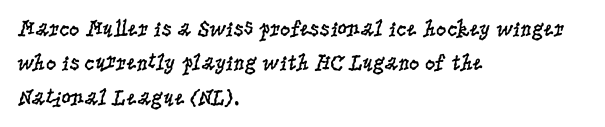
Q: Is the text bold? A: No.
Q: Is the text underlined? A: No.
Q: How is the paragraph aligned? A: Left-aligned.
Q: Is the spacing between letters normal or unusually wide? A: Normal.
Q: Is the spacing between lines tight, normal or loose? A: Normal.
